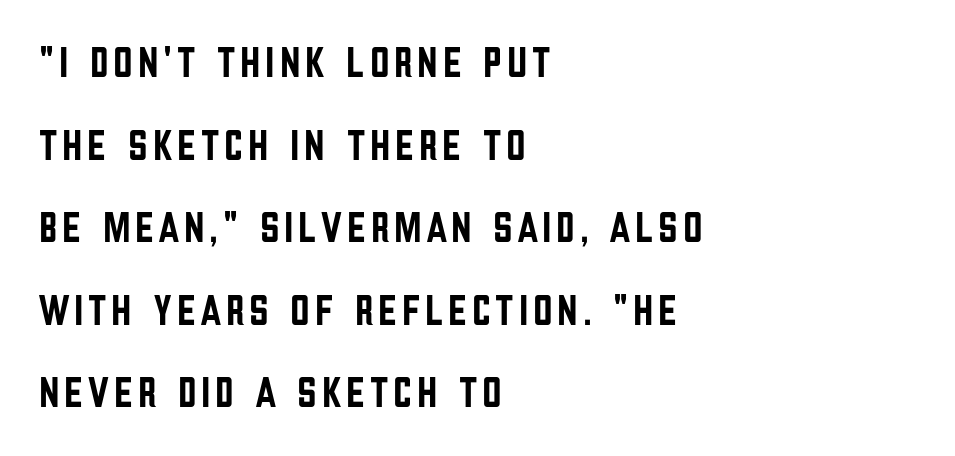
This sample trades compactness for vertical openness between lines. Ascenders rise straight up at ninety degrees. The compositor pushed each line to the left boundary. The foot of each line stays bare and open. Do the characters align in a grid? No, the font is proportional.
